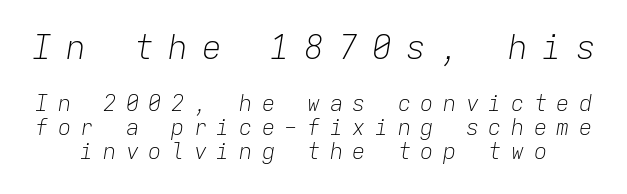
Here the first block reads like a headline and the second like body copy. Nobody drew a line under any word here. Is the stroke heavy? The answer is a plain regular-or-lighter. The designer dialed line spacing down below the default. It's the slanting kind of type.
